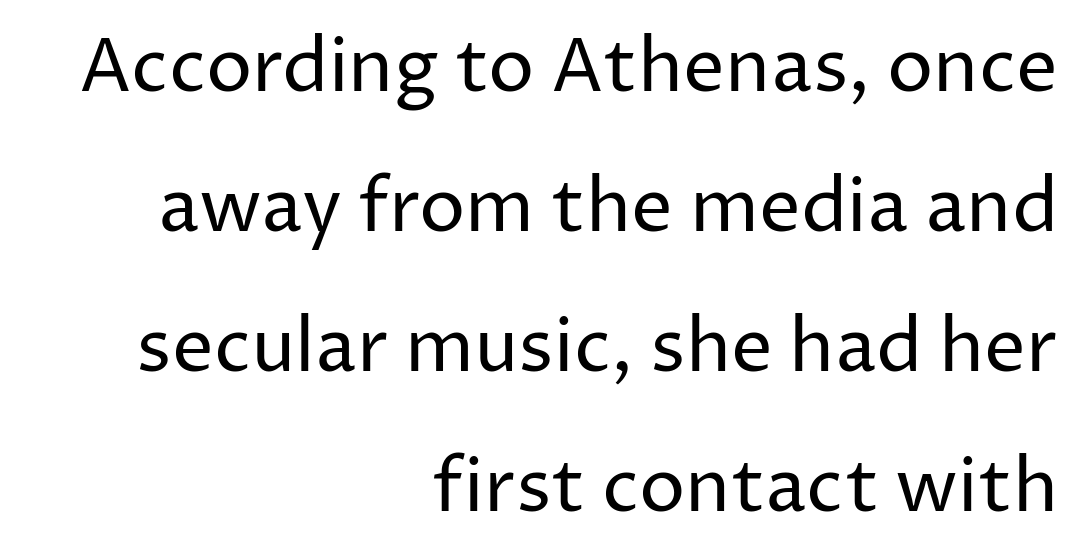
Q: Is the text bold? A: No.
Q: Is the text italic (slanted)? A: No, it is upright.
Q: Is the typeface a serif or a sans-serif typeface? A: Sans-serif.
Q: Is the text underlined? A: No.
Q: How is the paragraph aligned? A: Right-aligned.
Q: Is the spacing between letters normal or unusually wide? A: Normal.
Q: Width (condensed, normal, or wide)? A: Normal.
Q: Stroke contrast? A: Low.
Q: x-height? A: Medium.
Q: Monospaced? A: No.
